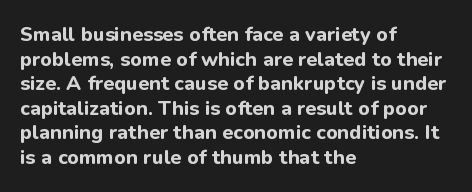
{"italic": "no", "bold": "yes", "underline": "no", "align": "left", "line_spacing_ratio": 1.23, "letter_spacing": "normal", "letter_spacing_em": 0.0, "glyph_px": 20}
